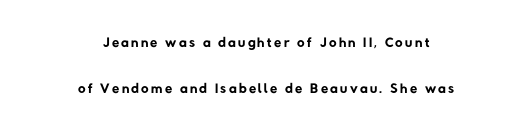
The image shows 21 px text type; set centered, loose line spacing (2.2x), not underlined.
